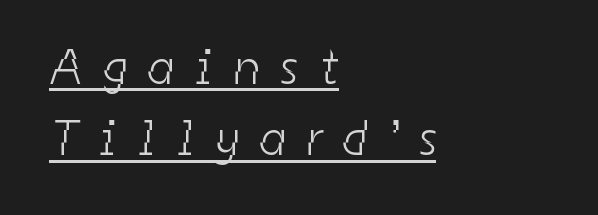
{"serif": "no", "bold": "no", "weight": "light", "width": "condensed", "stroke_contrast": "low", "x_height": "medium", "monospaced": "no", "underline": "yes", "align": "left", "line_spacing": "normal", "line_spacing_ratio": 1.43, "letter_spacing": "wide", "letter_spacing_em": 0.43, "glyph_px": 50}
